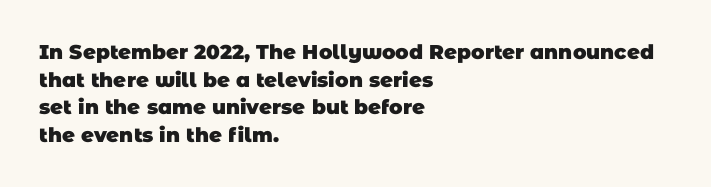
Caption: bold face, heavy strokes. The space directly below the letters is spotless. Letter spacing: default. The text block is weighted toward the left margin, trailing off unevenly rightward. The lines sit at an ordinary, default distance from one another.
